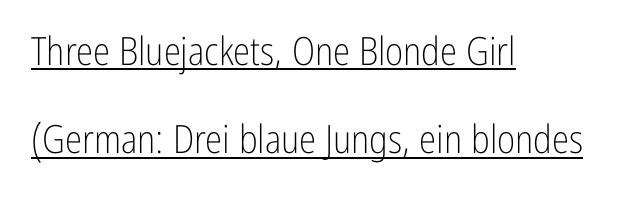
Q: Is the text bold? A: No.
Q: Is the text italic (slanted)? A: No, it is upright.
Q: Is the typeface a serif or a sans-serif typeface? A: Sans-serif.
Q: Is the text underlined? A: Yes.
Q: How is the paragraph aligned? A: Left-aligned.
Q: Is the spacing between letters normal or unusually wide? A: Normal.
Q: Is the spacing between lines tight, normal or loose? A: Loose.
Q: Width (condensed, normal, or wide)? A: Condensed.
Q: Stroke contrast? A: Low.
Q: x-height? A: Medium.
Q: Monospaced? A: No.
